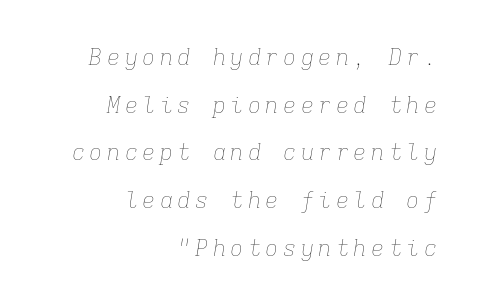
Q: Is the text bold? A: No.
Q: Is the text italic (slanted)? A: Yes, it leans right by about 9 degrees.
Q: Is the text underlined? A: No.
Q: How is the paragraph aligned? A: Right-aligned.
Q: Is the spacing between letters normal or unusually wide? A: Unusually wide.
Q: Is the spacing between lines tight, normal or loose? A: Loose.
